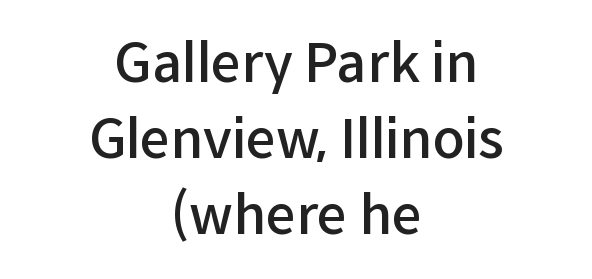
The image shows 53 px semibold sans-serif type, upright; set centered, normal line spacing (1.43x), normal letter spacing, not underlined; low stroke contrast and a medium x-height.
